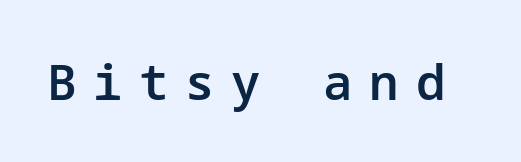
Q: Is the text bold? A: Semi-bold.
Q: Is the text italic (slanted)? A: No, it is upright.
Q: Is the typeface a serif or a sans-serif typeface? A: Sans-serif.
Q: Is the text underlined? A: No.
Q: Is the spacing between letters normal or unusually wide? A: Unusually wide.
Q: Width (condensed, normal, or wide)? A: Normal.
Q: Stroke contrast? A: Low.
Q: x-height? A: Medium.
